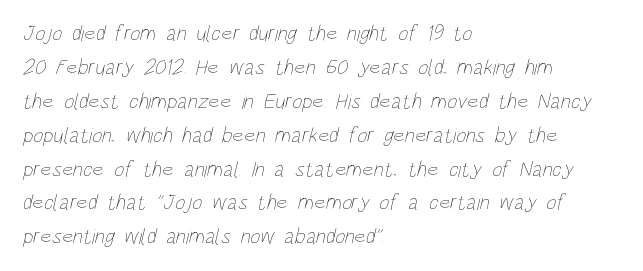
The image shows 22 px text type; set left-aligned, normal line spacing (1.54x), normal letter spacing, not underlined.
